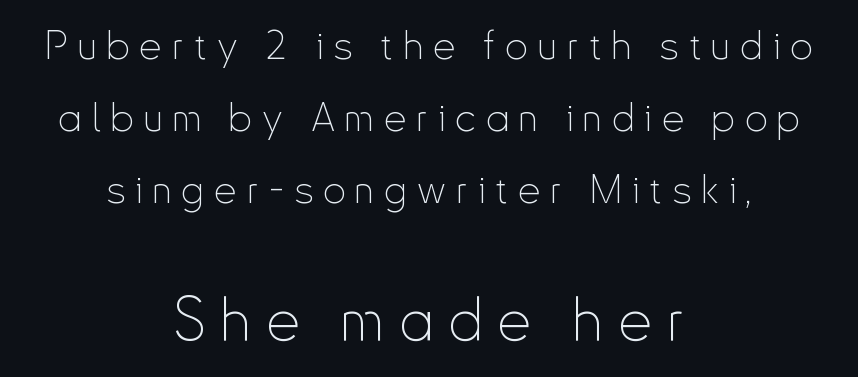
The image shows 60 px thin, condensed sans-serif type, upright; set centered, line spacing 1.8x, unusually wide letter spacing (+0.25 em), not underlined; the second (bottom) block is 1.5x larger; low stroke contrast and a small x-height.
